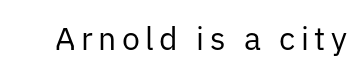
Q: Is the text bold? A: No.
Q: Is the text italic (slanted)? A: No, it is upright.
Q: Is the typeface a serif or a sans-serif typeface? A: Sans-serif.
Q: Is the text underlined? A: No.
Q: Width (condensed, normal, or wide)? A: Normal.
Q: Stroke contrast? A: Low.
Q: x-height? A: Medium.
Q: Monospaced? A: No.
